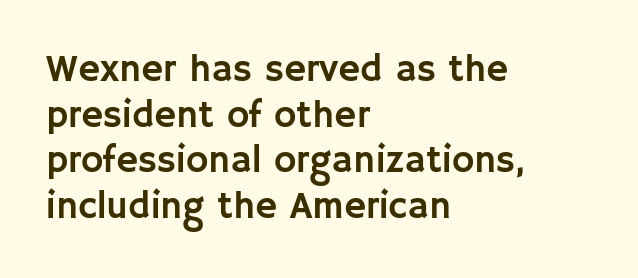
The characters display no serif detailing; their extremities are plain. Each row of text sits above clean, open space. Posture: upright roman. Typeset ragged right — the left edge is the straight one. Proportional: the letters do not fall into vertical columns. What stands out about the letter spacing? Nothing — it is the standard amount.
